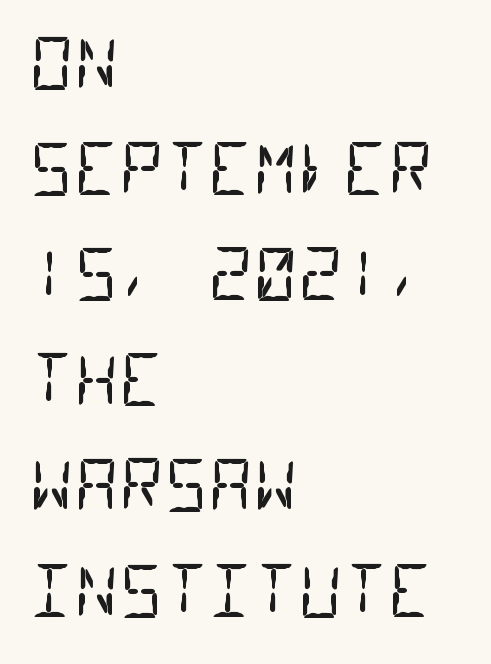
Q: Is the text bold? A: No.
Q: Is the typeface a serif or a sans-serif typeface? A: Sans-serif.
Q: Is the text underlined? A: No.
Q: How is the paragraph aligned? A: Left-aligned.
Q: Is the spacing between letters normal or unusually wide? A: Normal.
Q: Is the spacing between lines tight, normal or loose? A: Normal.
Q: Width (condensed, normal, or wide)? A: Condensed.
Q: Stroke contrast? A: Low.
Q: x-height? A: Large.
Q: Monospaced? A: Yes.
